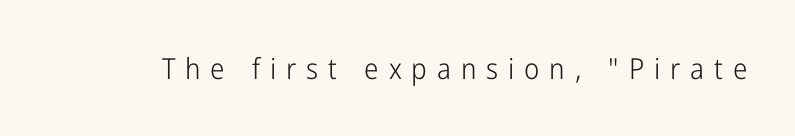
Descender tails drop into unmarked territory. The designer went with a sans here, leaving each stem footless. When letters stand straight like this, we call the style roman or upright. Character widths vary here, with narrow letters taking less room than wide ones.
